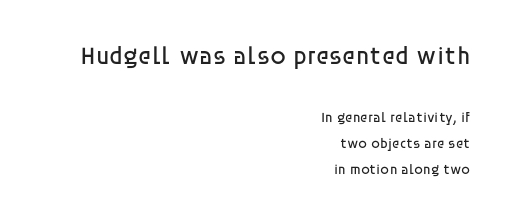
The image shows 25 px text type, upright; set right-aligned, line spacing 1.85x, normal letter spacing, not underlined; the first (top) block is 1.79x larger.
